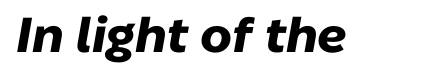
The image shows 49 px heavy type, italic (leaning right); set normal letter spacing, not underlined; low stroke contrast and a medium x-height.
